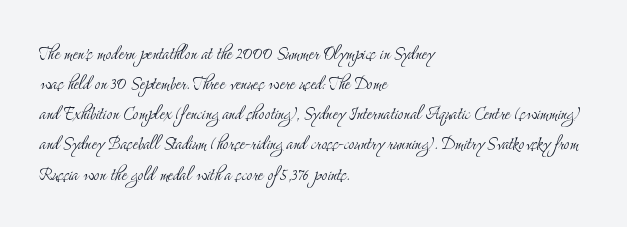
The image shows 22 px text type; set left-aligned, normal line spacing (1.37x), normal letter spacing, not underlined.
